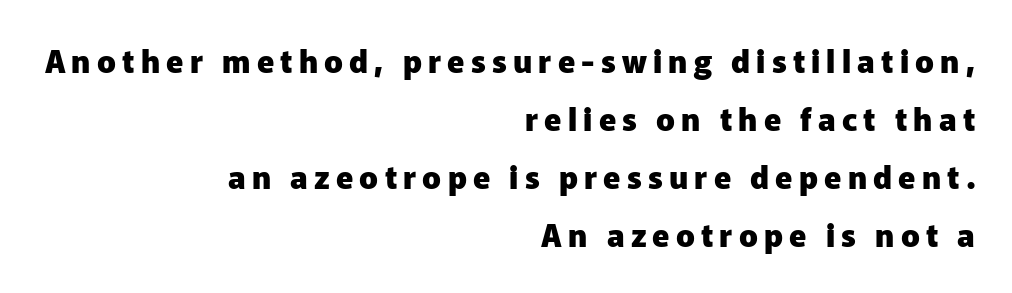
The image shows 31 px heavy sans-serif type, upright; set right-aligned, line spacing 1.87x, unusually wide letter spacing (+0.2 em), not underlined; low stroke contrast and a medium x-height.
